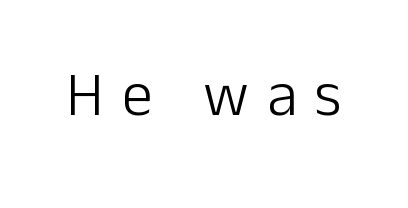
The image shows 62 px light sans-serif type, upright; set unusually wide letter spacing (+0.29 em), not underlined; low stroke contrast and a medium x-height.
